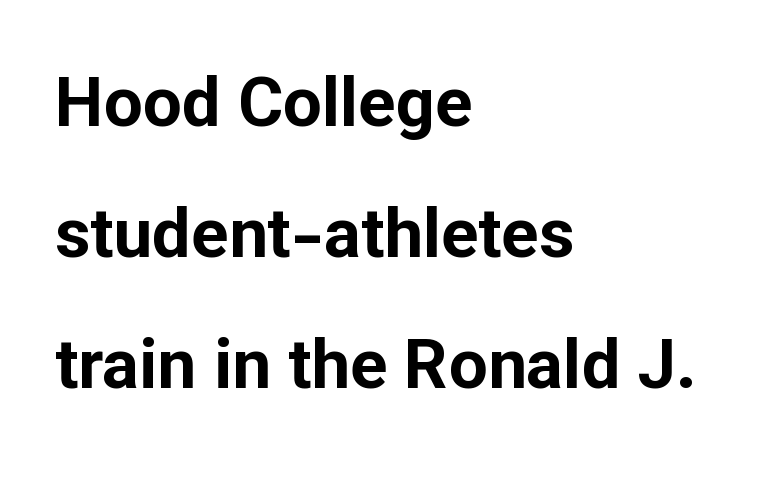
Q: Is the text bold? A: Yes.
Q: Is the text italic (slanted)? A: No, it is upright.
Q: Is the typeface a serif or a sans-serif typeface? A: Sans-serif.
Q: Is the text underlined? A: No.
Q: How is the paragraph aligned? A: Left-aligned.
Q: Is the spacing between letters normal or unusually wide? A: Normal.
Q: Is the spacing between lines tight, normal or loose? A: Loose.
Q: Width (condensed, normal, or wide)? A: Normal.
Q: Stroke contrast? A: Low.
Q: x-height? A: Medium.
Q: Monospaced? A: No.
